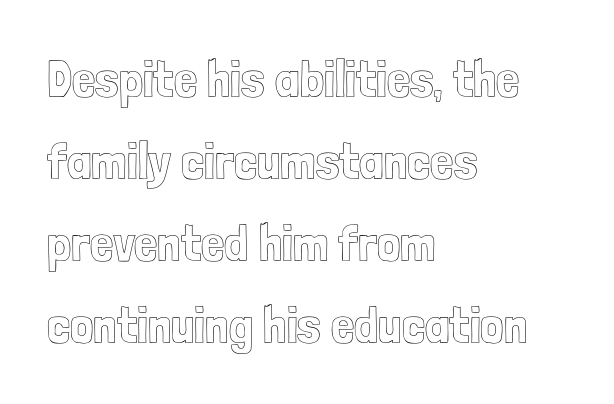
{"italic": "no", "width": "condensed", "x_height": "medium", "monospaced": "no", "underline": "no", "align": "left", "line_spacing": "normal", "line_spacing_ratio": 1.58, "letter_spacing": "normal", "letter_spacing_em": 0.0, "glyph_px": 52}
